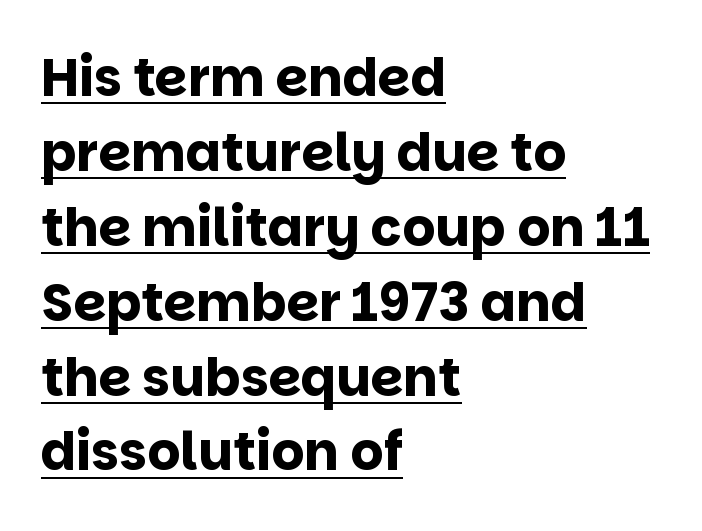
The image shows 52 px bold sans-serif type, upright; set left-aligned, normal line spacing (1.44x), normal letter spacing, underlined; low stroke contrast and a large x-height.
